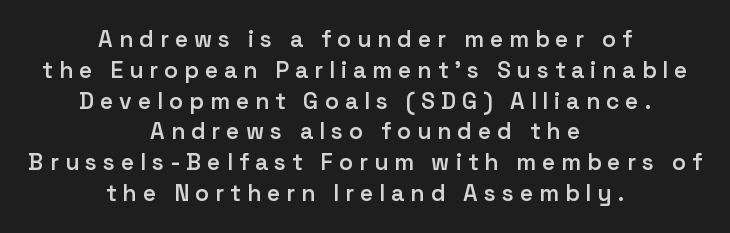
The image shows 23 px text type, upright; set centered, normal line spacing (1.34x), unusually wide letter spacing (+0.26 em), not underlined.
